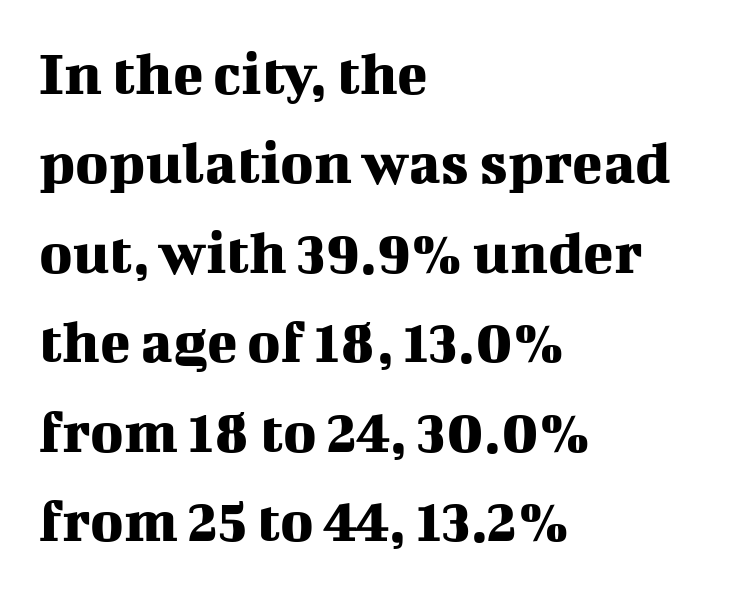
The image shows 63 px serif type, upright; set left-aligned, normal line spacing (1.42x), normal letter spacing, not underlined; medium stroke contrast and a medium x-height.
